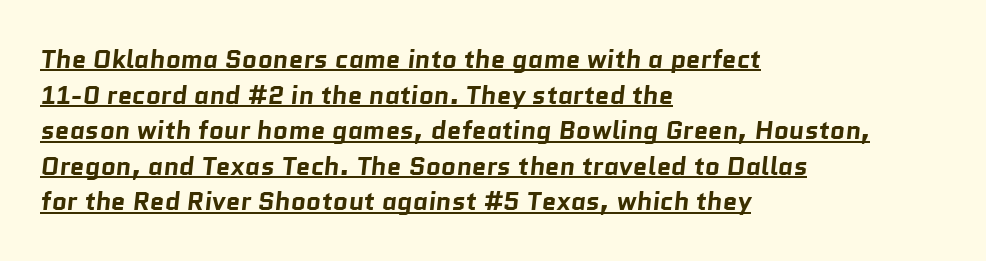
Q: Is the text bold? A: Yes.
Q: Is the text underlined? A: Yes.
Q: How is the paragraph aligned? A: Left-aligned.
Q: Is the spacing between letters normal or unusually wide? A: Normal.
Q: Is the spacing between lines tight, normal or loose? A: Normal.
